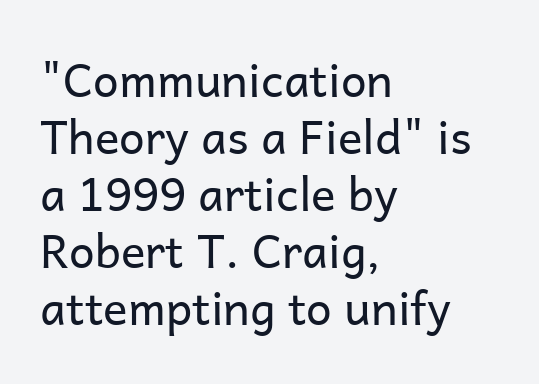
{"serif": "no", "italic": "no", "bold": "no", "weight": "regular", "width": "normal", "stroke_contrast": "low", "x_height": "medium", "monospaced": "no", "underline": "no", "align": "left", "line_spacing_ratio": 1.24, "letter_spacing": "normal", "letter_spacing_em": 0.0, "glyph_px": 46}
